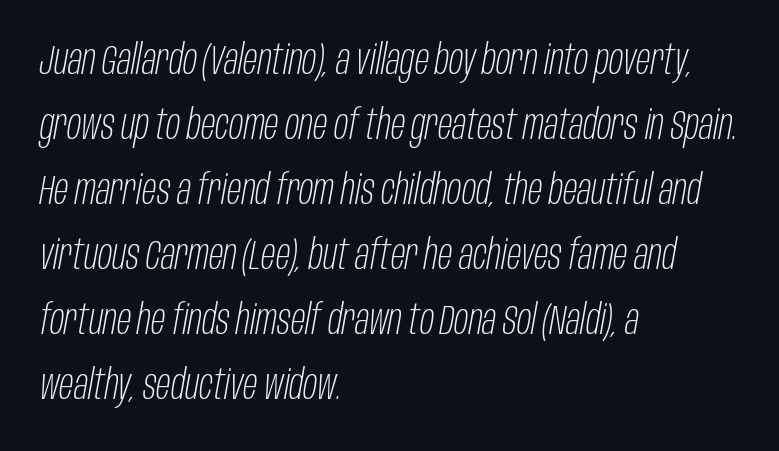
The image shows 42 px light, condensed type, italic (leaning right); set left-aligned, normal line spacing (1.55x), normal letter spacing, not underlined; low stroke contrast and a large x-height.
